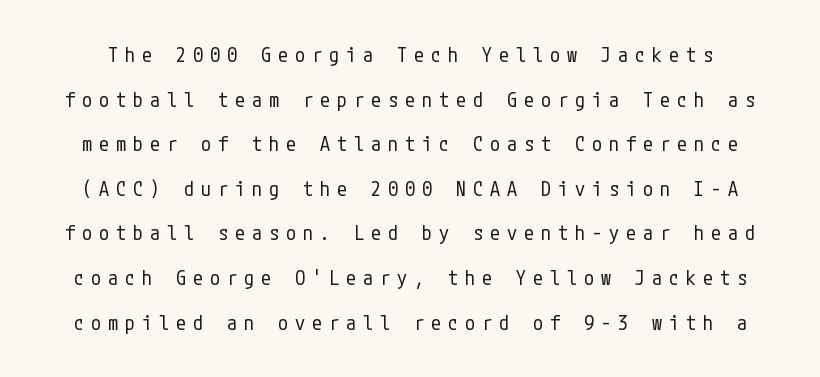
{"italic": "no", "bold": "no", "underline": "no", "line_spacing": "loose", "line_spacing_ratio": 2.23, "letter_spacing": "wide", "letter_spacing_em": 0.35, "glyph_px": 20}
